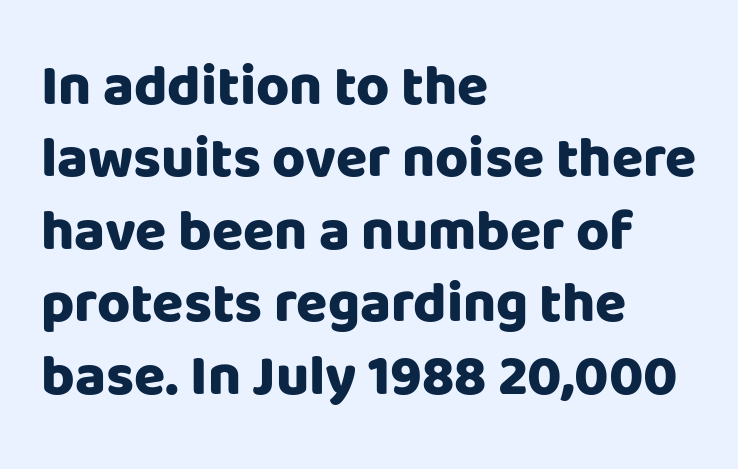
Q: Is the text bold? A: Yes.
Q: Is the text italic (slanted)? A: No, it is upright.
Q: Is the typeface a serif or a sans-serif typeface? A: Sans-serif.
Q: Is the text underlined? A: No.
Q: How is the paragraph aligned? A: Left-aligned.
Q: Is the spacing between letters normal or unusually wide? A: Normal.
Q: Is the spacing between lines tight, normal or loose? A: Normal.
Q: Width (condensed, normal, or wide)? A: Normal.
Q: Stroke contrast? A: Low.
Q: x-height? A: Large.
Q: Monospaced? A: No.
